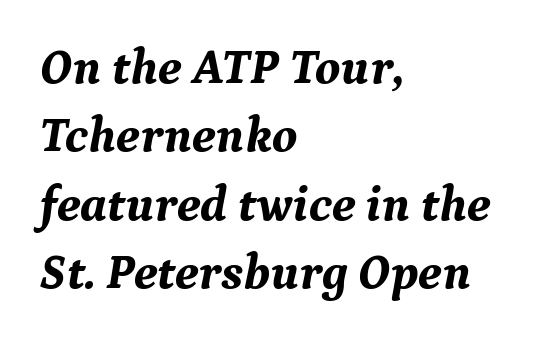
These lines keep a tight, regular rhythm from letter to letter. Note the varied advance widths — an 'i' is clearly narrower than an 'm'. Observe the serifs anchoring each vertical stroke in this sample. Line beginnings align vertically; line endings do not. On the weight axis this lands at bold, roughly 700. Leading matches the norm, producing a regular column.
